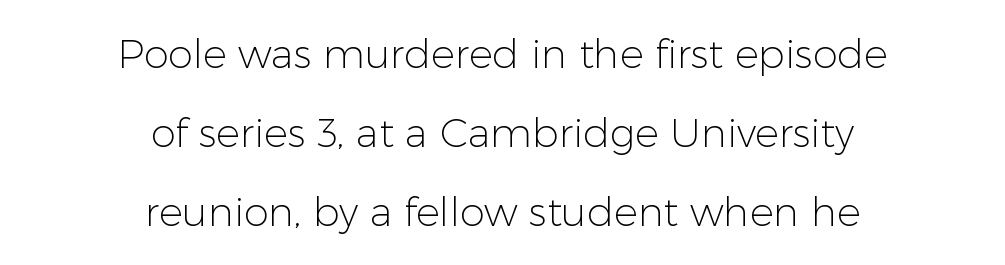
The image shows 40 px light sans-serif type, upright; set centered, loose line spacing (1.98x), normal letter spacing, not underlined; low stroke contrast and a medium x-height.
